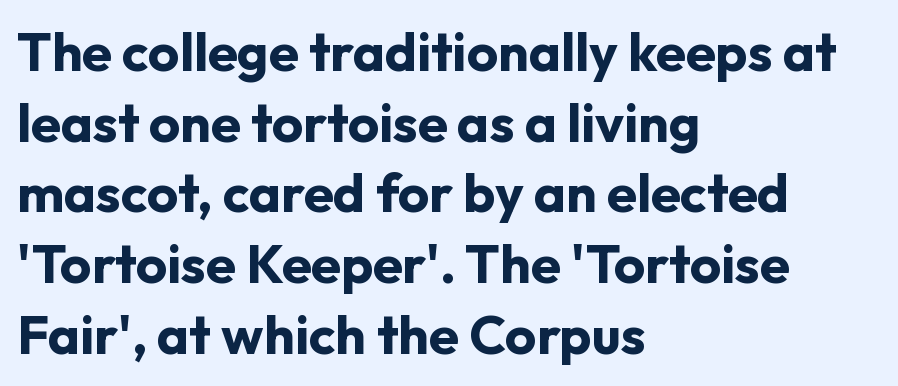
{"serif": "no", "italic": "no", "bold": "yes", "weight": "bold", "width": "normal", "stroke_contrast": "low", "x_height": "medium", "monospaced": "no", "underline": "no", "align": "left", "line_spacing": "normal", "line_spacing_ratio": 1.31, "letter_spacing": "normal", "letter_spacing_em": 0.0, "glyph_px": 54}
